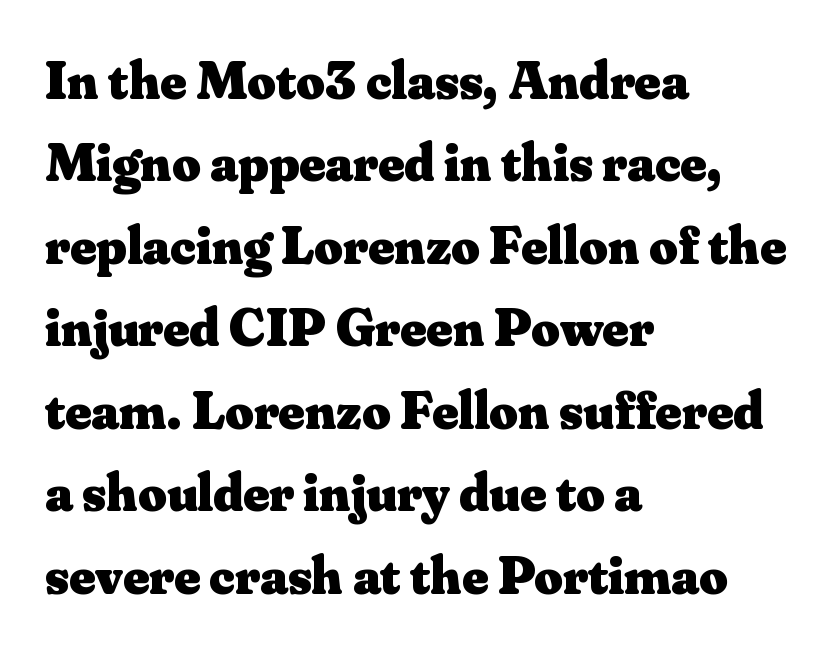
Q: Is the text bold? A: Yes.
Q: Is the text italic (slanted)? A: No, it is upright.
Q: Is the typeface a serif or a sans-serif typeface? A: Serif.
Q: Is the text underlined? A: No.
Q: How is the paragraph aligned? A: Left-aligned.
Q: Is the spacing between letters normal or unusually wide? A: Normal.
Q: Is the spacing between lines tight, normal or loose? A: Normal.
Q: Width (condensed, normal, or wide)? A: Normal.
Q: Stroke contrast? A: Medium.
Q: x-height? A: Small.
Q: Monospaced? A: No.
